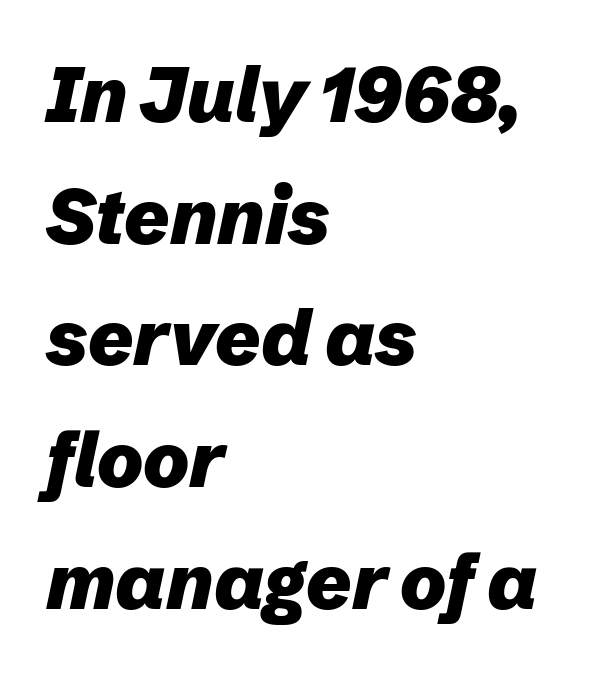
{"italic": "yes", "lean": "right", "slant_degrees": 12, "bold": "yes", "weight": "heavy", "width": "normal", "stroke_contrast": "low", "x_height": "medium", "monospaced": "no", "underline": "no", "align": "left", "line_spacing": "normal", "line_spacing_ratio": 1.58, "letter_spacing": "normal", "letter_spacing_em": 0.0, "glyph_px": 77}
